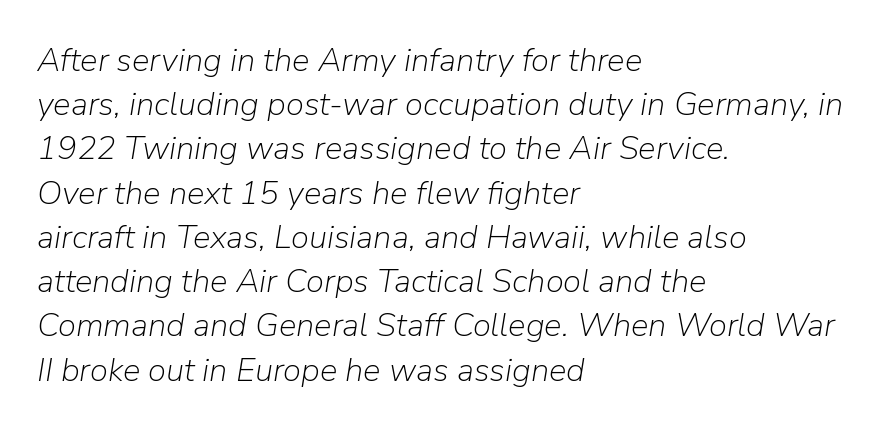
Q: Is the text bold? A: No.
Q: Is the text italic (slanted)? A: Yes, it leans right by about 9 degrees.
Q: Is the text underlined? A: No.
Q: How is the paragraph aligned? A: Left-aligned.
Q: Is the spacing between letters normal or unusually wide? A: Normal.
Q: Is the spacing between lines tight, normal or loose? A: Normal.
Q: Width (condensed, normal, or wide)? A: Normal.
Q: Stroke contrast? A: Low.
Q: x-height? A: Medium.
Q: Monospaced? A: No.
